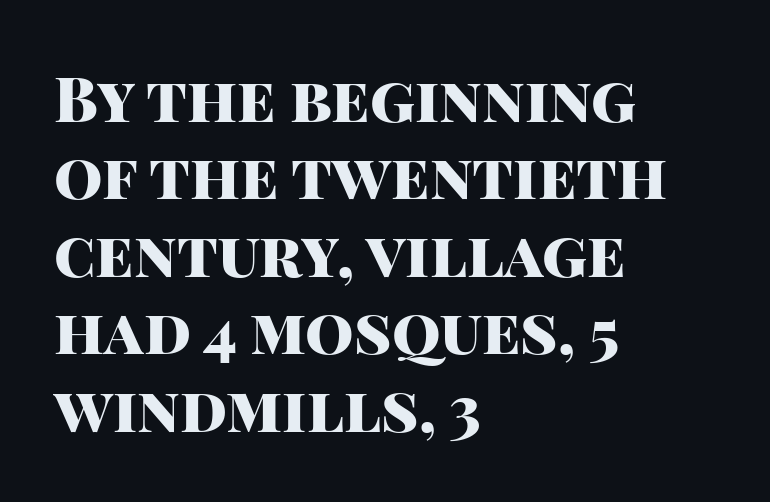
The image shows 62 px heavy sans-serif type, upright; set left-aligned, normal line spacing (1.25x), normal letter spacing, not underlined; high stroke contrast and a large x-height.
